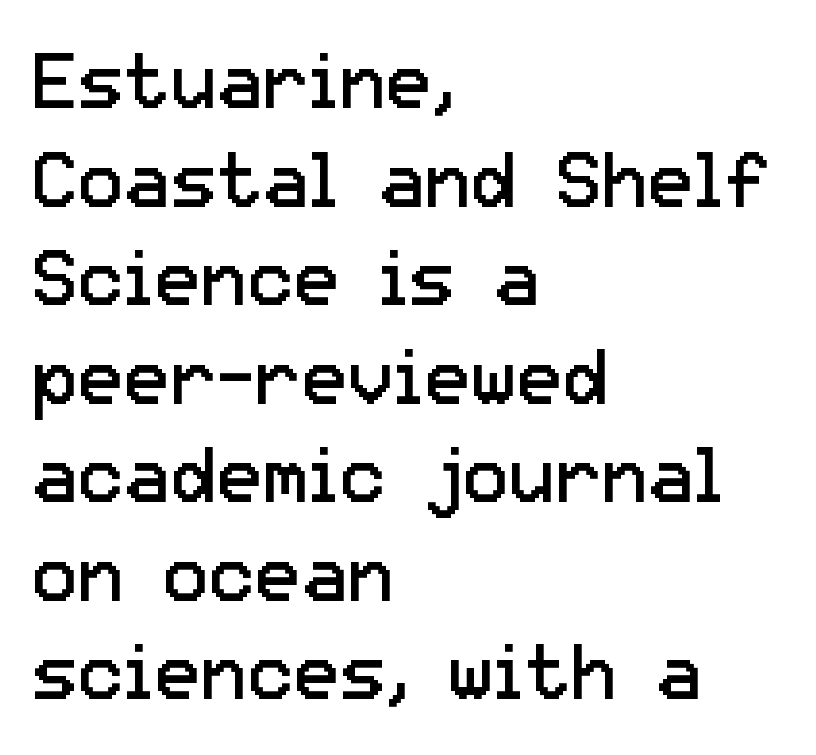
Left-aligned paragraph, ragged on the right. A typesetter would call this proportional, since set widths differ per character. Stroke thickness stays within the range of a standard reading face or lighter. The rendering uses a moderate line-height, typical for paragraphs. Caption: standard tracking, unaltered. Typographically, this falls in the sans-serif category.
